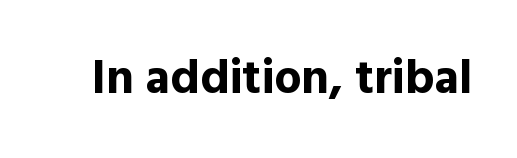
The face used here is rendered with its standard letterfit. The strokes are fattened all the way to bold. The specimen reads as upright at a glance. The rendering shows plain stroke endings on the letterforms — a sans-serif design. Note the varied advance widths — an 'i' is clearly narrower than an 'm'. Descenders are the only things crossing below the line.
